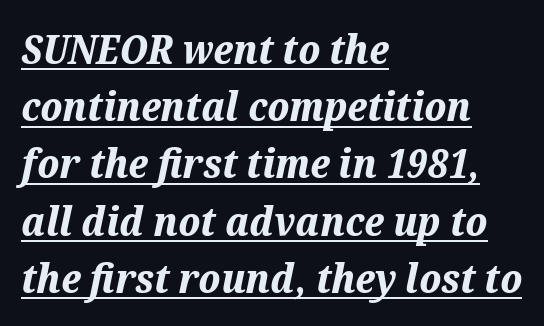
{"italic": "yes", "lean": "right", "slant_degrees": 12, "bold": "yes", "weight": "bold", "width": "normal", "stroke_contrast": "medium", "x_height": "medium", "monospaced": "no", "underline": "yes", "align": "left", "line_spacing": "normal", "line_spacing_ratio": 1.43, "letter_spacing": "normal", "letter_spacing_em": 0.0, "glyph_px": 40}
